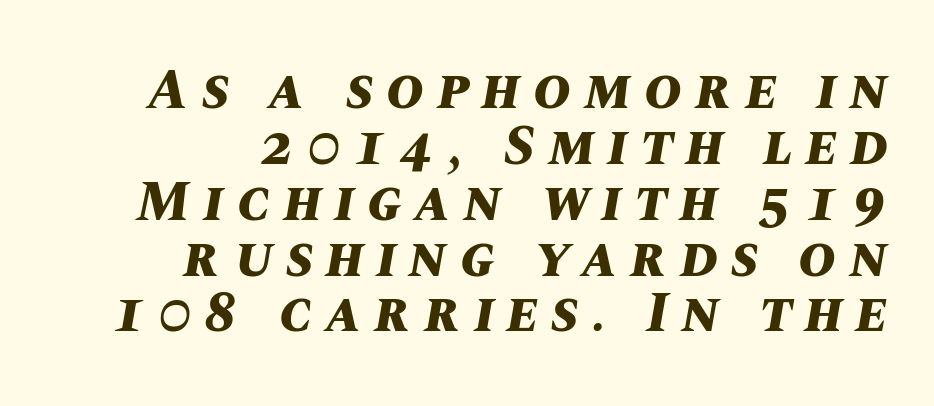
Q: Is the text bold? A: Yes.
Q: Is the text italic (slanted)? A: Yes, it leans right by about 10 degrees.
Q: Is the text underlined? A: No.
Q: How is the paragraph aligned? A: Right-aligned.
Q: Is the spacing between letters normal or unusually wide? A: Unusually wide.
Q: Is the spacing between lines tight, normal or loose? A: Tight.
Q: Width (condensed, normal, or wide)? A: Normal.
Q: Stroke contrast? A: Medium.
Q: x-height? A: Large.
Q: Monospaced? A: No.
